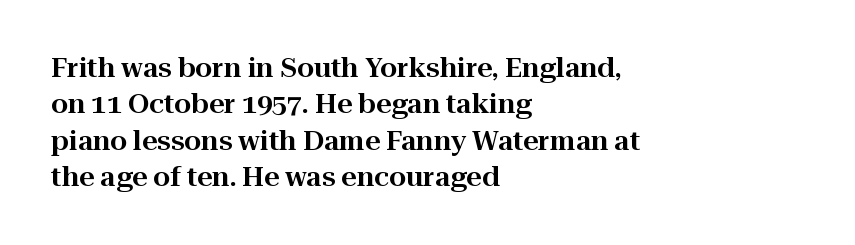
The image shows 27 px text type, upright; set left-aligned, normal line spacing (1.35x), normal letter spacing, not underlined.
